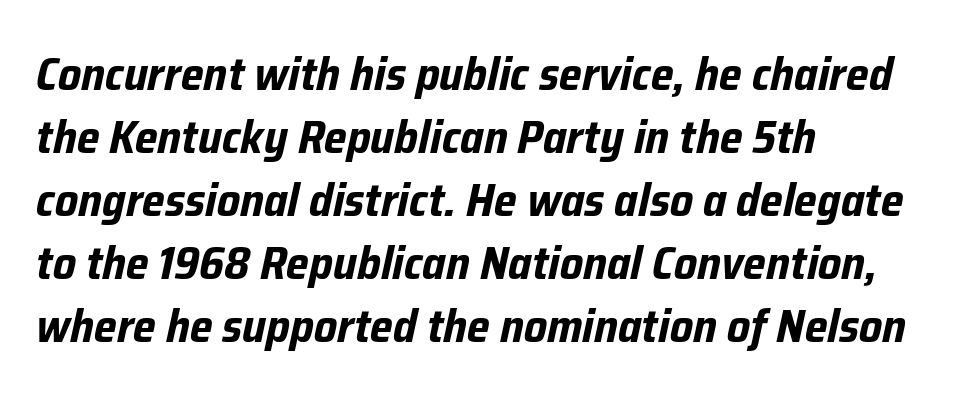
How are the letters spaced? Ordinarily, with no added tracking. No word sits above an underline. Reading down the block, your eye returns to a fixed left position each line. Would a proofreader flag this as italicized? Yes. Vertically, the passage feels balanced, rows spaced as you'd expect. The passage shown is typed in a proportional face where columns would drift.
